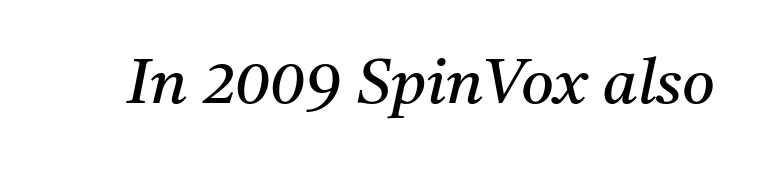
The image shows 63 px regular-weight serif type, italic (leaning right); set normal letter spacing, not underlined; medium stroke contrast and a medium x-height.
